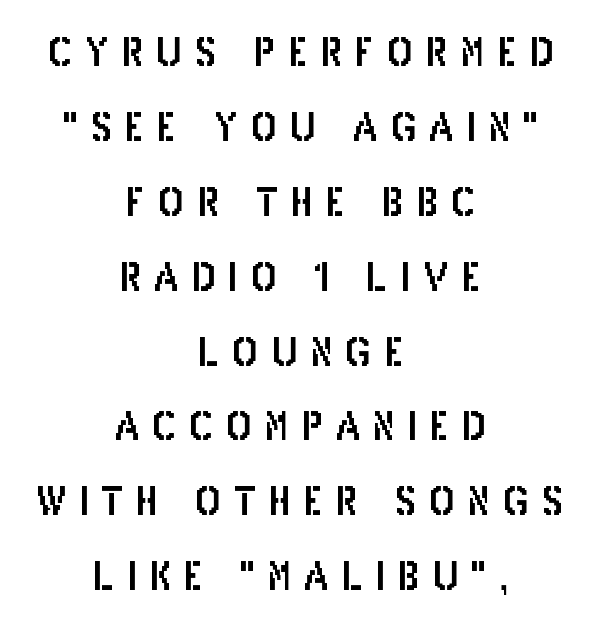
Proportional: the letters do not fall into vertical columns. How are the letters spaced? Widely, with obvious added tracking. Does the leading feel generous? Absolutely, it's lavish. Unmarked baselines from the first word to the last.
